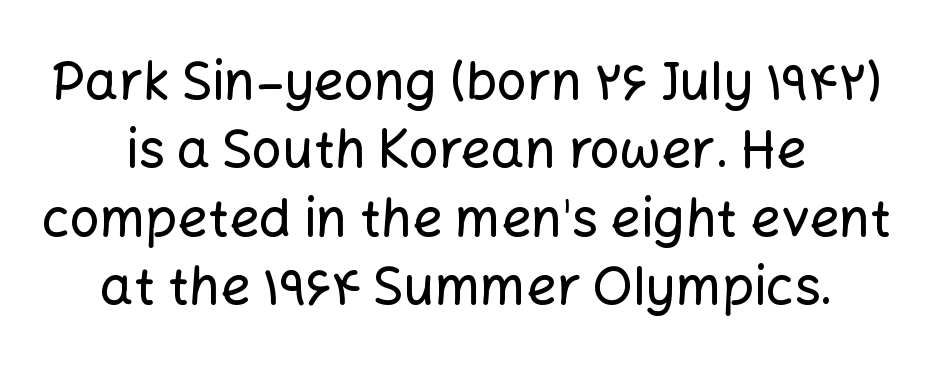
The image shows 53 px sans-serif type, upright; set centered, normal line spacing (1.29x), normal letter spacing, not underlined; low stroke contrast and a medium x-height.
